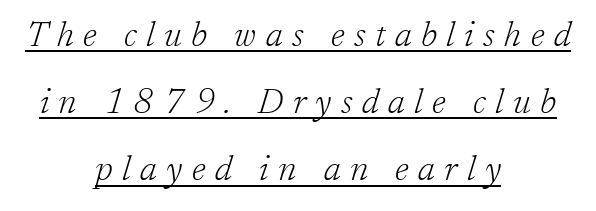
The typeface has the unassuming heft of standard copy or less. Short note: letters widely spaced. Serifs: yes, visible at the terminals of the letterforms. Tall strokes in this sample are angled rather than plumb. These lines stack symmetrically, like a column narrowing and widening about its center. Note the varied advance widths — an 'i' is clearly narrower than an 'm'.
